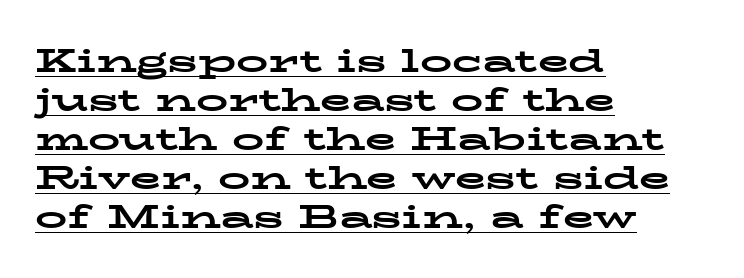
The image shows 32 px bold, wide serif type, upright; set left-aligned, line spacing 1.22x, normal letter spacing, underlined; low stroke contrast and a medium x-height.
